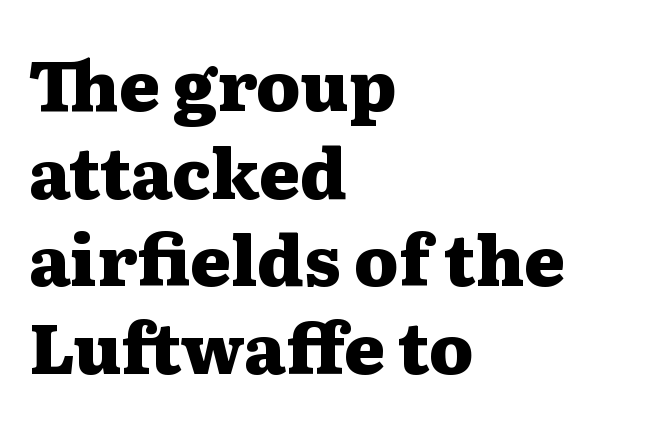
Line starts are locked; line ends wander. Regarding leading, the lines here are spaced in the standard way. Look at the bottom of the vertical strokes: they flare into serifs here. Vertical strokes here are truly vertical. Words appear dense and cohesive because spacing is normal.
